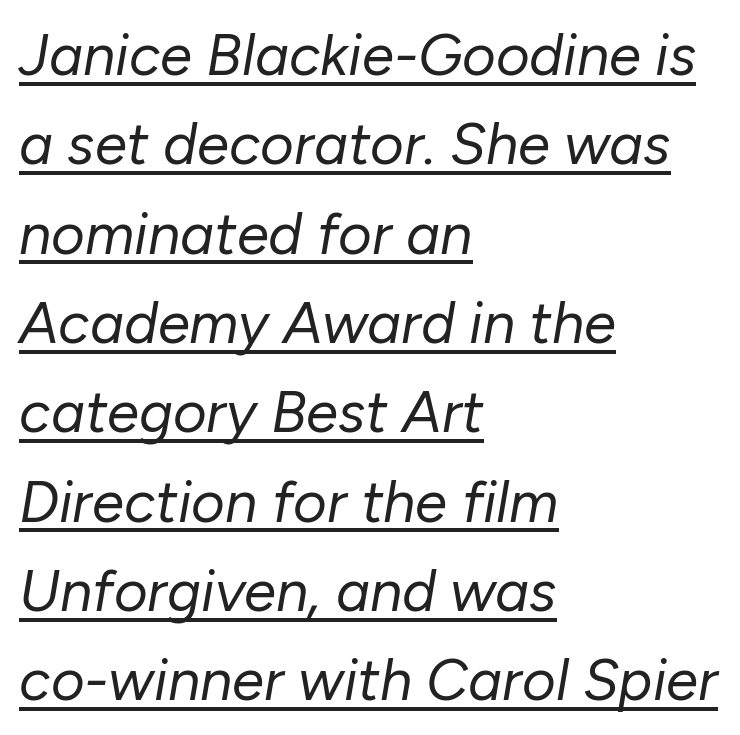
Compared with a centered layout, this one pins lines to the left instead. Horizontal bands of white between lines are of average thickness. The letters advance in unequal steps, a hallmark of proportional type. Look at the tracking — it's just the regular setting, nothing added. Italic: yes, the glyphs are oblique. Emphasis is given by a line drawn under the lettering.
